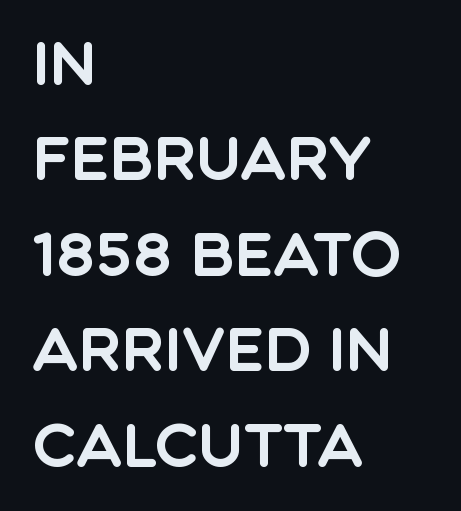
The image shows 60 px sans-serif type, upright; set left-aligned, normal line spacing (1.59x), normal letter spacing, not underlined; a large x-height.
